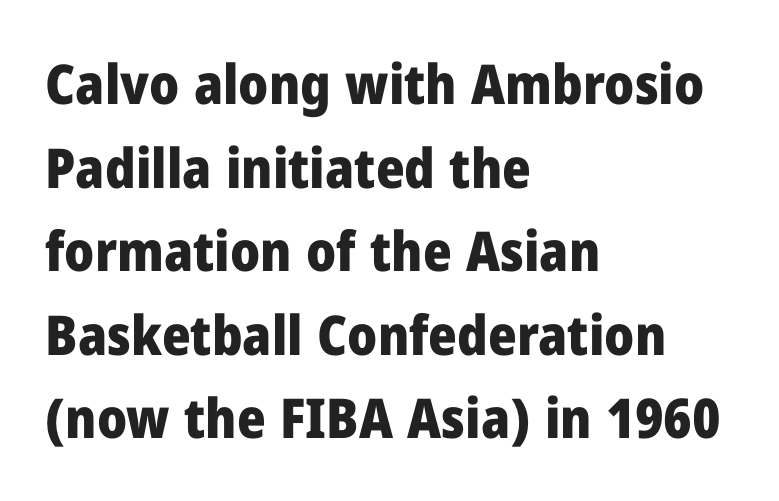
Q: Is the text bold? A: Yes.
Q: Is the text italic (slanted)? A: No, it is upright.
Q: Is the typeface a serif or a sans-serif typeface? A: Sans-serif.
Q: Is the text underlined? A: No.
Q: How is the paragraph aligned? A: Left-aligned.
Q: Is the spacing between letters normal or unusually wide? A: Normal.
Q: Is the spacing between lines tight, normal or loose? A: Normal.
Q: Width (condensed, normal, or wide)? A: Normal.
Q: Stroke contrast? A: Low.
Q: x-height? A: Medium.
Q: Monospaced? A: No.
